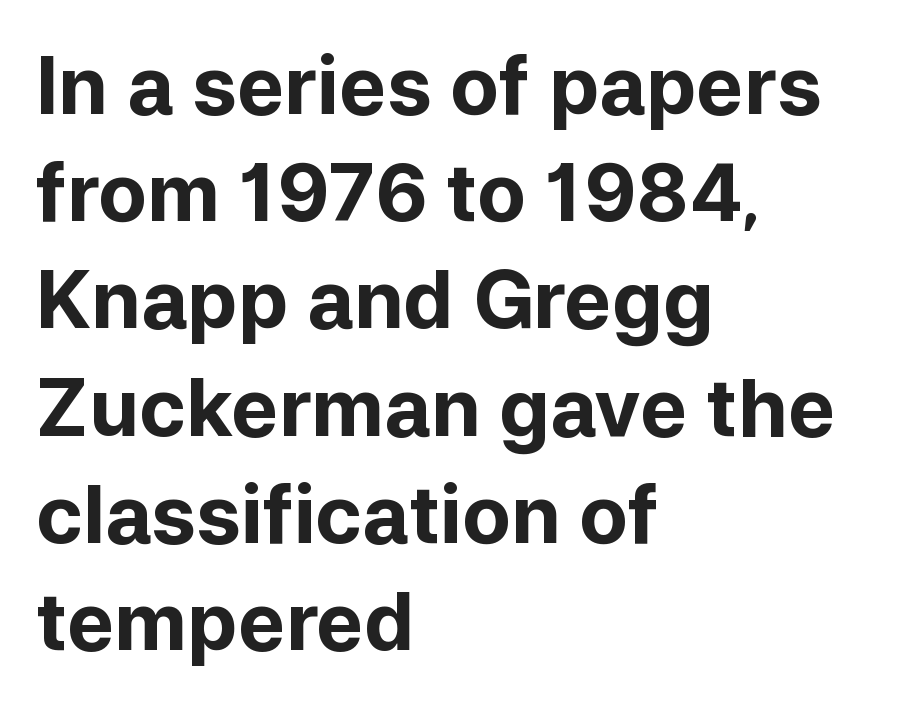
The lines in this sample share a left origin and differ only in where they stop. Underline: absent. The letters are bold, with thick, heavy strokes. Vertical spacing — default. There is no visible air inserted between adjacent glyphs. Check where the strokes stop: nothing finishes them off — pure sans.
